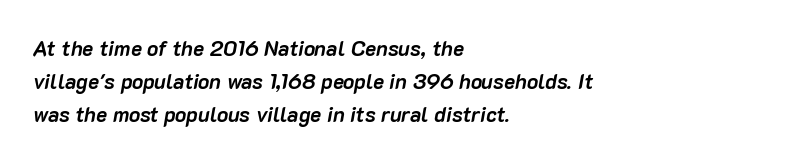
{"italic": "yes", "lean": "right", "slant_degrees": 10, "bold": "yes", "underline": "no", "align": "left", "line_spacing": "normal", "line_spacing_ratio": 1.57, "letter_spacing": "normal", "letter_spacing_em": 0.0, "glyph_px": 21}
